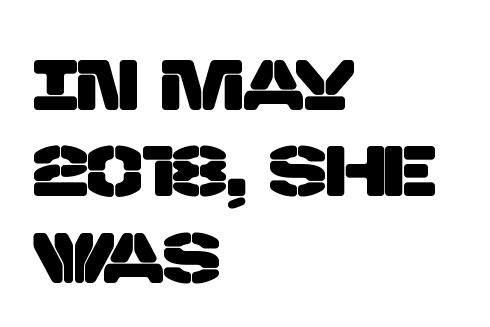
{"serif": "no", "width": "normal", "stroke_contrast": "low", "x_height": "large", "monospaced": "no", "underline": "no", "align": "left", "line_spacing_ratio": 1.2, "letter_spacing": "normal", "letter_spacing_em": 0.0, "glyph_px": 72}
